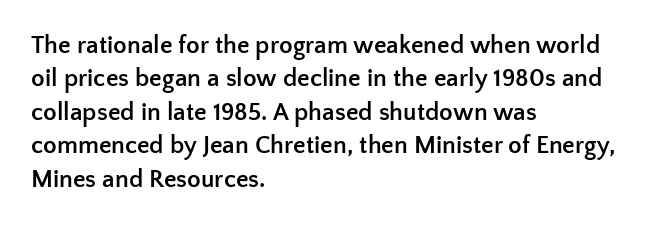
Q: Is the text bold? A: Yes.
Q: Is the text italic (slanted)? A: No, it is upright.
Q: Is the text underlined? A: No.
Q: How is the paragraph aligned? A: Left-aligned.
Q: Is the spacing between letters normal or unusually wide? A: Normal.
Q: Is the spacing between lines tight, normal or loose? A: Normal.
